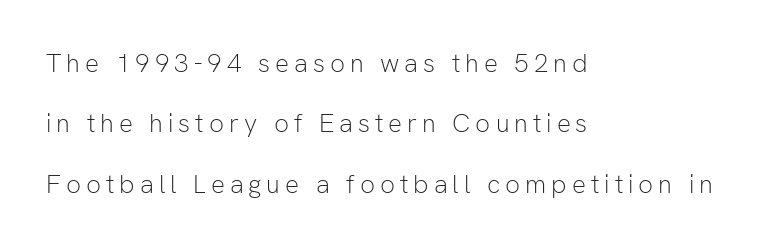
Q: Is the text bold? A: No.
Q: Is the text italic (slanted)? A: No, it is upright.
Q: Is the text underlined? A: No.
Q: How is the paragraph aligned? A: Left-aligned.
Q: Is the spacing between lines tight, normal or loose? A: Loose.
